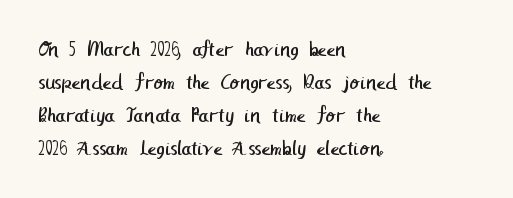
Students, note that the glyphs here touch the page at normal intervals. The lines are quadded left. Weight: not bold — regular or lighter. Vertically, the passage feels balanced, rows spaced as you'd expect. The baseline area is clear.
